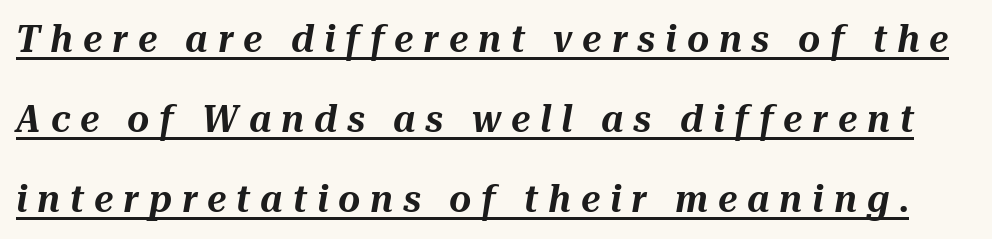
The specimen reads as italic at a glance. Caption: expanded tracking, letters set apart. Underline: present. Looks like regular typesetting: each glyph gets only the width it needs.
